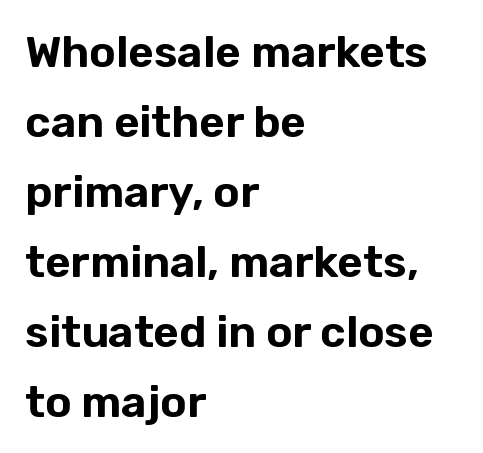
Glance below the letters and you will spot only blank space. A typesetter would call this proportional, since set widths differ per character. Interline gaps are of average width in this sample. Layout note: lines flush left.
